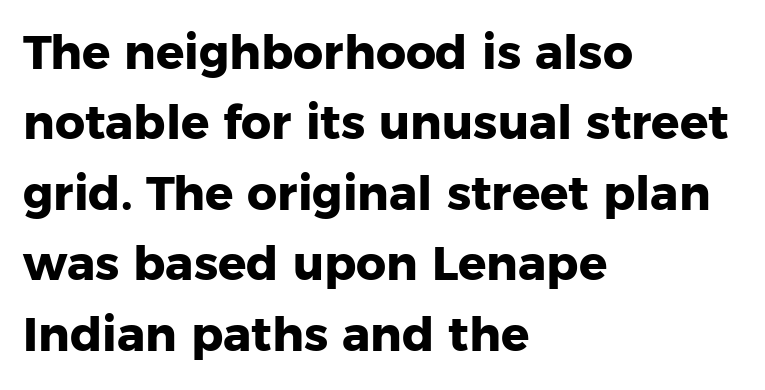
{"serif": "no", "italic": "no", "bold": "yes", "weight": "heavy", "width": "normal", "stroke_contrast": "low", "x_height": "medium", "monospaced": "no", "underline": "no", "align": "left", "line_spacing": "normal", "line_spacing_ratio": 1.5, "letter_spacing": "normal", "letter_spacing_em": 0.0, "glyph_px": 47}
